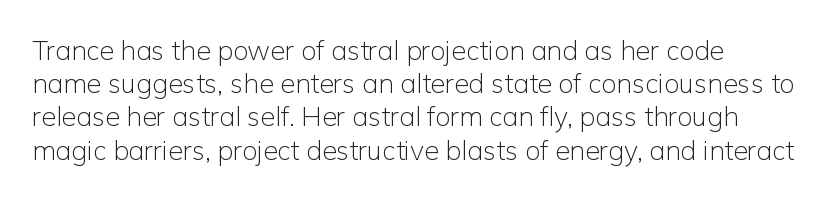
{"italic": "no", "bold": "no", "underline": "no", "line_spacing_ratio": 1.23, "letter_spacing": "normal", "letter_spacing_em": 0.0, "glyph_px": 27}
